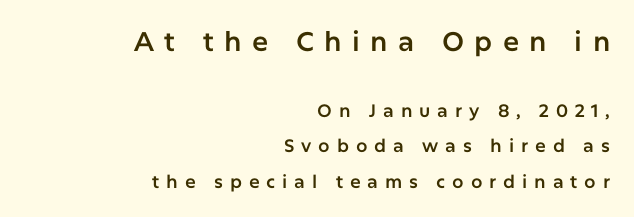
{"italic": "no", "underline": "no", "align": "right", "line_spacing": "loose", "line_spacing_ratio": 1.97, "letter_spacing": "wide", "letter_spacing_em": 0.38, "larger_block": "first", "size_ratio": 1.5, "glyph_px": 27}
